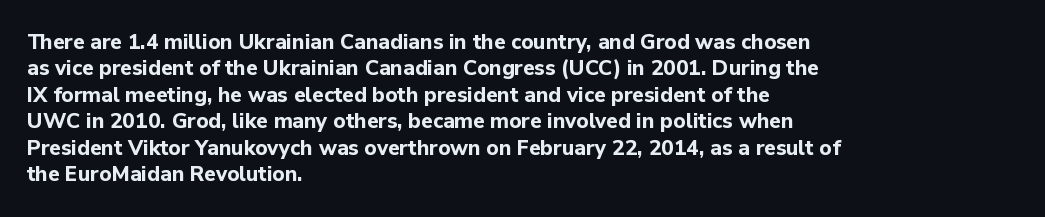
{"italic": "no", "bold": "yes", "underline": "no", "align": "left", "line_spacing": "normal", "line_spacing_ratio": 1.26, "letter_spacing": "normal", "letter_spacing_em": 0.0, "glyph_px": 21}
